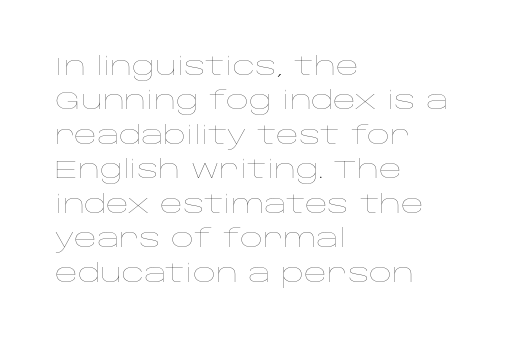
{"italic": "no", "bold": "no", "underline": "no", "align": "left", "line_spacing": "normal", "line_spacing_ratio": 1.38, "letter_spacing": "normal", "letter_spacing_em": 0.0, "glyph_px": 25}
